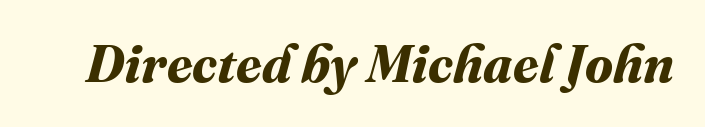
{"bold": "yes", "weight": "bold", "width": "normal", "stroke_contrast": "medium", "x_height": "medium", "monospaced": "no", "underline": "no", "letter_spacing": "normal", "letter_spacing_em": 0.0, "glyph_px": 52}
